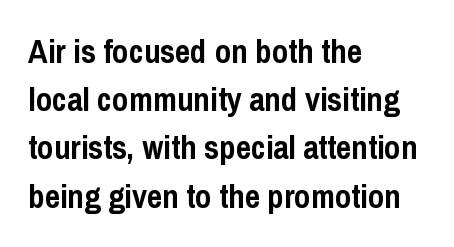
{"serif": "no", "italic": "no", "bold": "yes", "weight": "semibold", "width": "condensed", "stroke_contrast": "low", "x_height": "medium", "monospaced": "no", "underline": "no", "align": "left", "line_spacing": "normal", "line_spacing_ratio": 1.46, "letter_spacing": "normal", "letter_spacing_em": 0.0, "glyph_px": 33}
